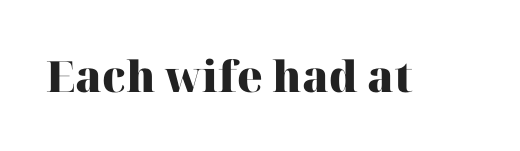
The image shows 43 px heavy serif type, upright; set normal letter spacing, not underlined; high stroke contrast and a medium x-height.
